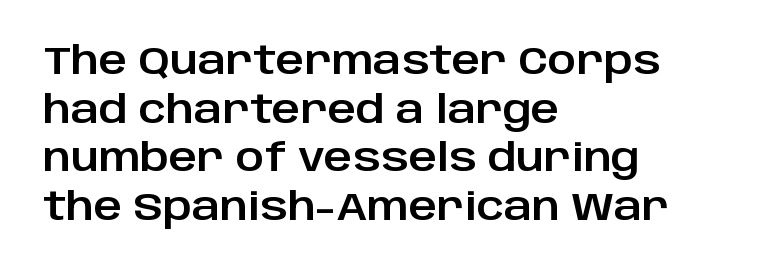
Q: Is the text italic (slanted)? A: No, it is upright.
Q: Is the typeface a serif or a sans-serif typeface? A: Sans-serif.
Q: Is the text underlined? A: No.
Q: How is the paragraph aligned? A: Left-aligned.
Q: Is the spacing between letters normal or unusually wide? A: Normal.
Q: Is the spacing between lines tight, normal or loose? A: Normal.
Q: Width (condensed, normal, or wide)? A: Normal.
Q: Stroke contrast? A: Low.
Q: x-height? A: Large.
Q: Monospaced? A: No.
